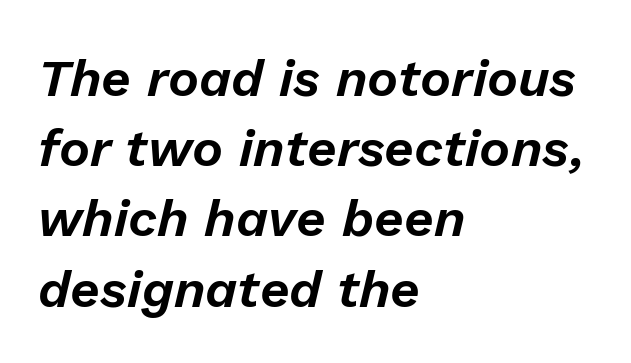
{"italic": "yes", "lean": "right", "slant_degrees": 13, "width": "normal", "stroke_contrast": "low", "x_height": "medium", "monospaced": "no", "underline": "no", "align": "left", "line_spacing": "normal", "line_spacing_ratio": 1.35, "letter_spacing": "normal", "letter_spacing_em": 0.0, "glyph_px": 52}
